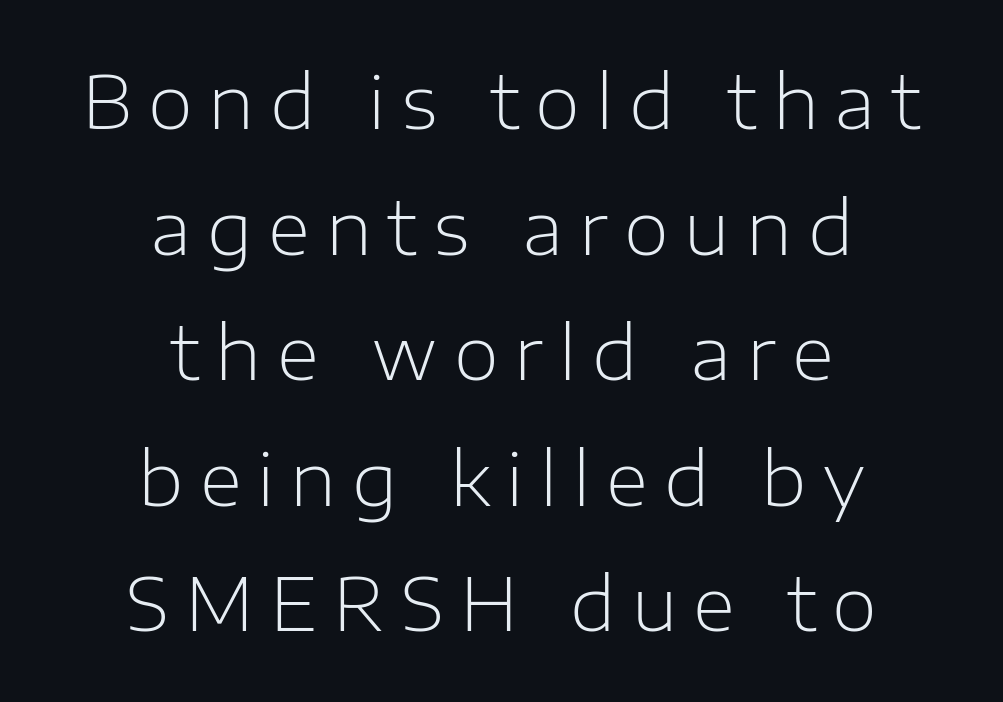
Q: Is the text bold? A: No.
Q: Is the text italic (slanted)? A: No, it is upright.
Q: Is the typeface a serif or a sans-serif typeface? A: Sans-serif.
Q: Is the text underlined? A: No.
Q: How is the paragraph aligned? A: Centered.
Q: Is the spacing between letters normal or unusually wide? A: Unusually wide.
Q: Width (condensed, normal, or wide)? A: Normal.
Q: Stroke contrast? A: Low.
Q: x-height? A: Medium.
Q: Monospaced? A: No.
